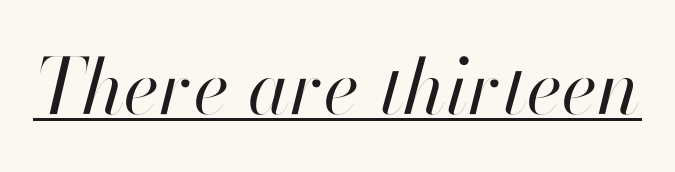
Q: Is the text bold? A: No.
Q: Is the text italic (slanted)? A: Yes, it leans right by about 13 degrees.
Q: Is the text underlined? A: Yes.
Q: Is the spacing between letters normal or unusually wide? A: Normal.
Q: Width (condensed, normal, or wide)? A: Normal.
Q: Stroke contrast? A: High.
Q: x-height? A: Small.
Q: Monospaced? A: No.
